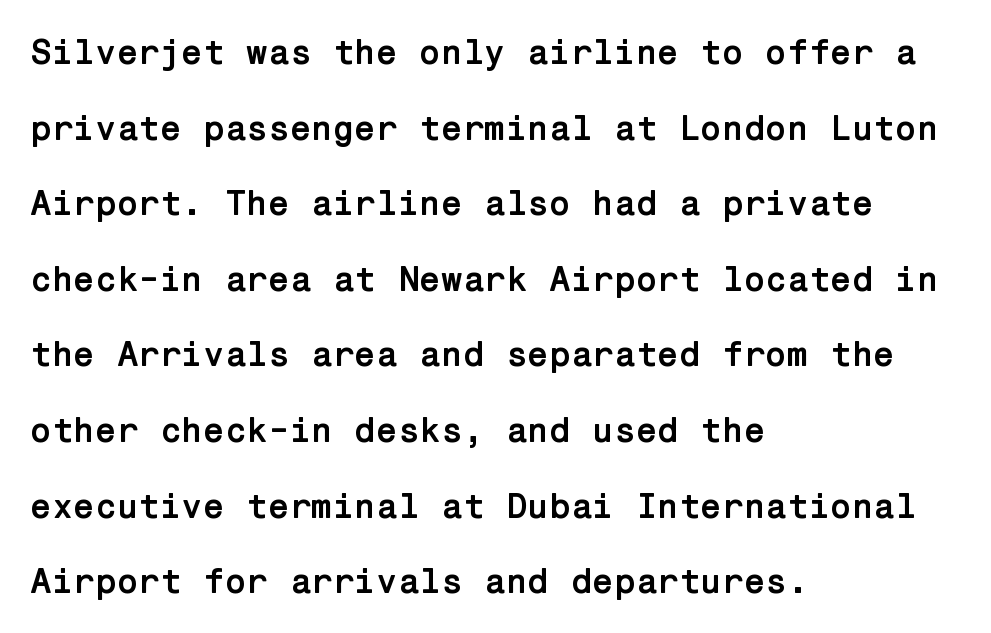
The image shows 35 px semibold sans-serif type, upright; set left-aligned, loose line spacing (2.16x), normal letter spacing, not underlined; low stroke contrast and a medium x-height.
